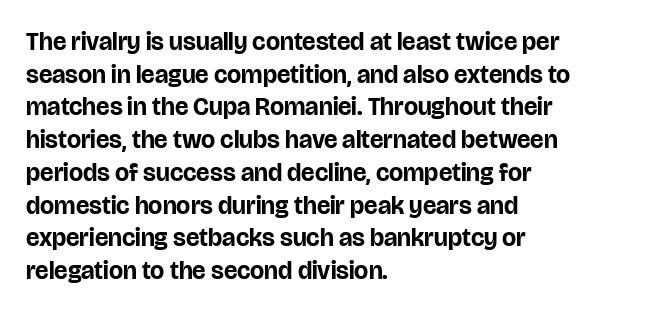
Q: Is the text bold? A: Yes.
Q: Is the text italic (slanted)? A: No, it is upright.
Q: Is the text underlined? A: No.
Q: How is the paragraph aligned? A: Left-aligned.
Q: Is the spacing between letters normal or unusually wide? A: Normal.
Q: Is the spacing between lines tight, normal or loose? A: Normal.
